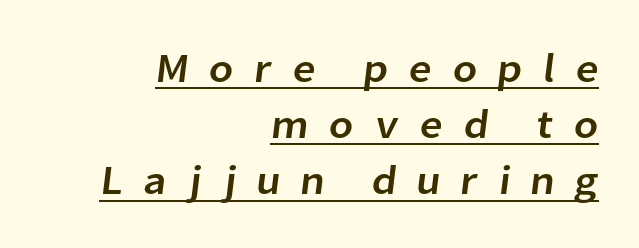
Vertically, the passage feels balanced, rows spaced as you'd expect. Is there an underline? Yes — a line sits under the letters. The lines in this sample share a right terminus and differ only in where they begin. A typesetter would call this proportional, since set widths differ per character.
